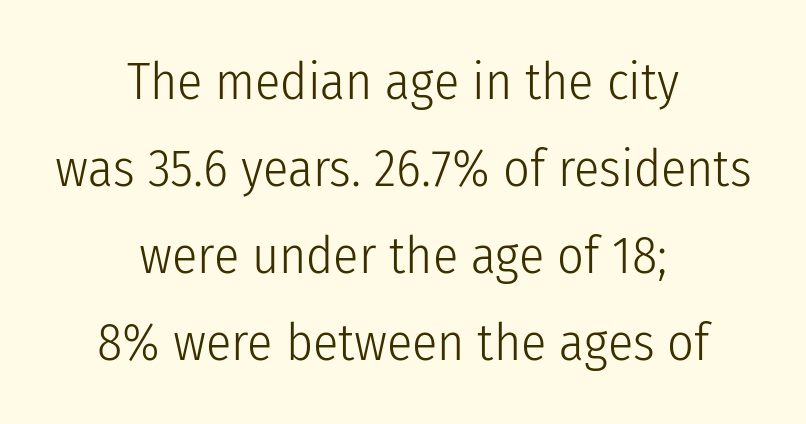
{"serif": "no", "italic": "no", "bold": "no", "weight": "light", "width": "condensed", "stroke_contrast": "low", "x_height": "medium", "monospaced": "no", "underline": "no", "align": "center", "line_spacing": "normal", "line_spacing_ratio": 1.67, "letter_spacing": "normal", "letter_spacing_em": 0.0, "glyph_px": 52}
